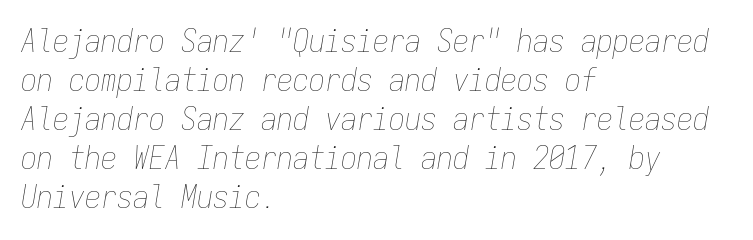
Q: Is the text bold? A: No.
Q: Is the text italic (slanted)? A: Yes, it leans right by about 9 degrees.
Q: Is the text underlined? A: No.
Q: How is the paragraph aligned? A: Left-aligned.
Q: Is the spacing between letters normal or unusually wide? A: Normal.
Q: Width (condensed, normal, or wide)? A: Condensed.
Q: Stroke contrast? A: Low.
Q: x-height? A: Medium.
Q: Monospaced? A: Yes.
